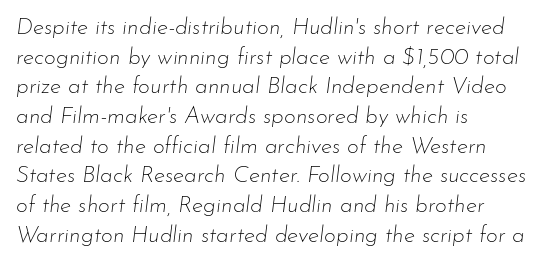
The specimen reads as italic at a glance. Where is the straight margin? On the left. One glance says typical: line gaps are just what's usual. No extra tracking has been applied to these lines.
